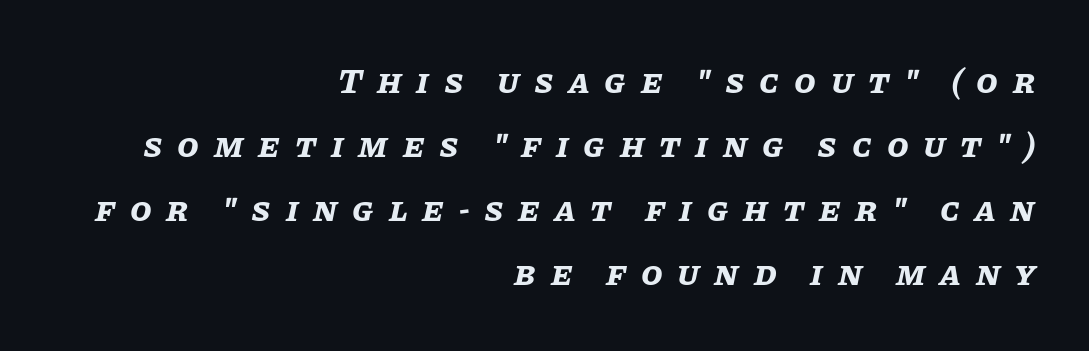
Q: Is the text bold? A: Yes.
Q: Is the text italic (slanted)? A: Yes, it leans right by about 11 degrees.
Q: Is the text underlined? A: No.
Q: How is the paragraph aligned? A: Right-aligned.
Q: Is the spacing between letters normal or unusually wide? A: Unusually wide.
Q: Width (condensed, normal, or wide)? A: Normal.
Q: Stroke contrast? A: Low.
Q: x-height? A: Large.
Q: Monospaced? A: No.
